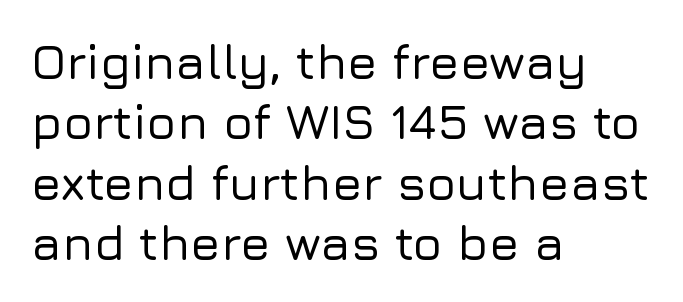
The image shows 49 px sans-serif type, upright; set left-aligned, line spacing 1.23x, normal letter spacing, not underlined; low stroke contrast and a medium x-height.
